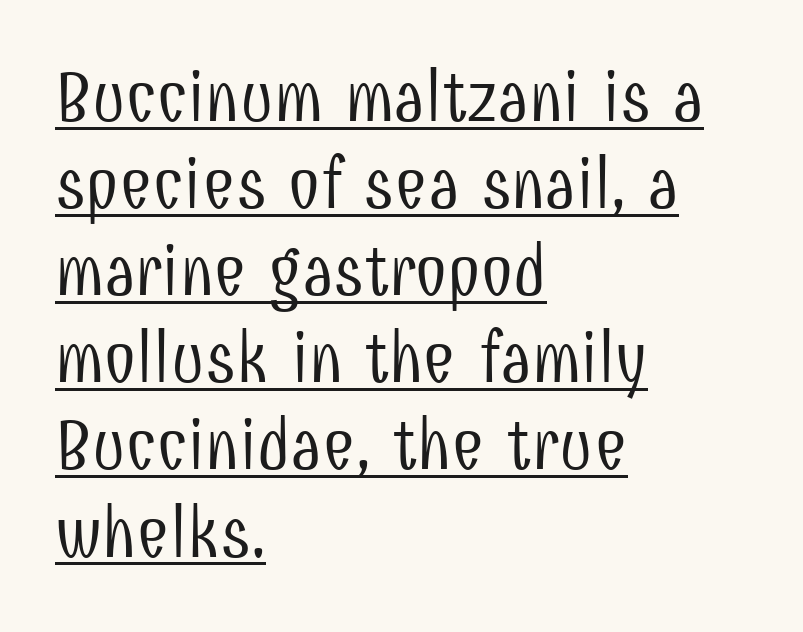
These lines are rendered in a variable-pitch font. You could call the tracking neutral — neither tight nor loose. Has an underline been added? It has. This rendering employs a face without finishing strokes, i.e., a sans-serif.
